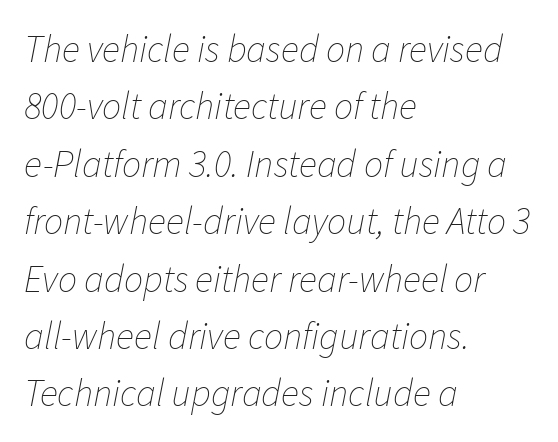
{"italic": "yes", "lean": "right", "slant_degrees": 11, "bold": "no", "weight": "thin", "width": "normal", "stroke_contrast": "low", "x_height": "medium", "monospaced": "no", "underline": "no", "align": "left", "line_spacing": "normal", "line_spacing_ratio": 1.51, "letter_spacing": "normal", "letter_spacing_em": 0.0, "glyph_px": 38}
